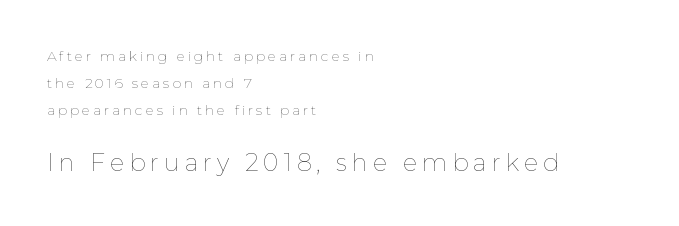
The space directly below the letters is spotless. The passage shown is not bold in any degree. A typesetter would call this heavily tracked-out type. Size hierarchy here favors the trailing block over the leading one. When letters stand straight like this, we call the style roman or upright.
